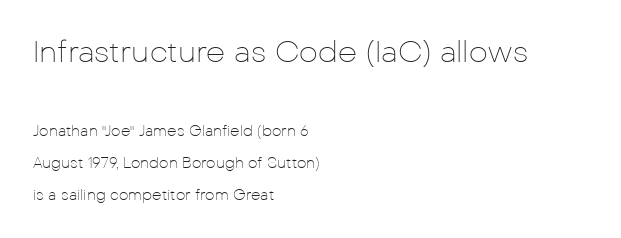
Designer's note — italics off, roman on. Bigger letters appear in the top chunk; the bottom chunk is reduced. Nothing heavy about these letters — not bold at all. Note the varied advance widths — an 'i' is clearly narrower than an 'm'.
